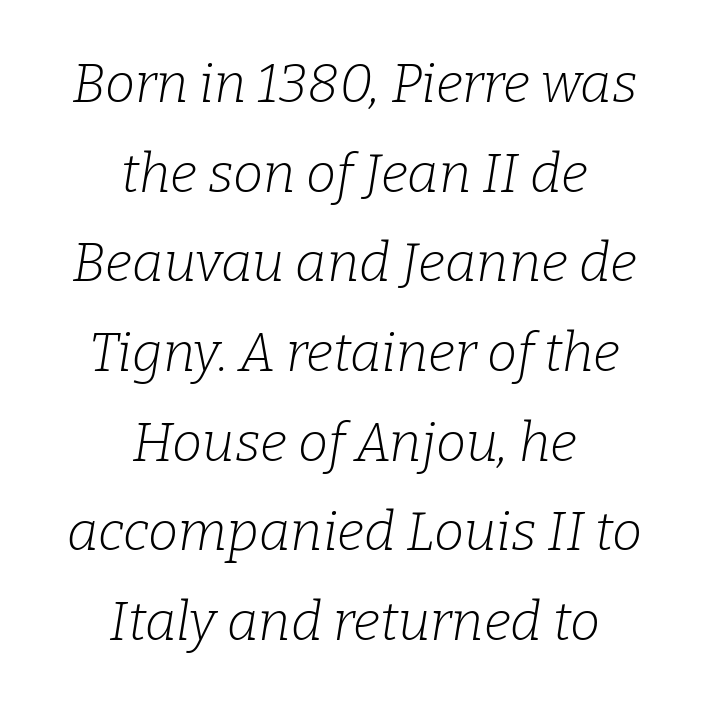
The image shows 54 px light serif type, italic (leaning right); set centered, normal line spacing (1.66x), normal letter spacing, not underlined; low stroke contrast and a medium x-height.
